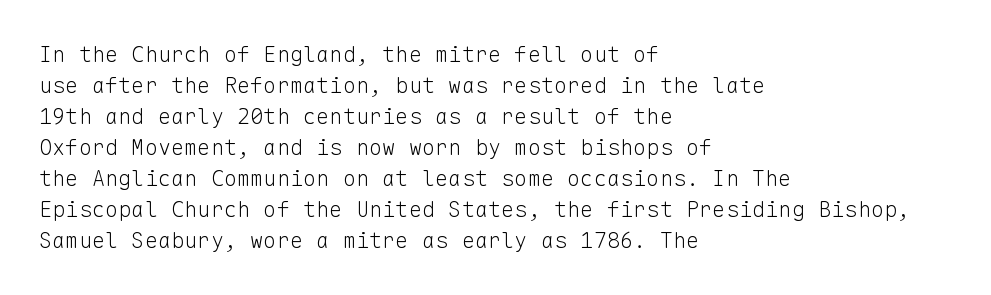
The image shows 22 px text type, upright; set left-aligned, normal line spacing (1.41x), normal letter spacing, not underlined.
